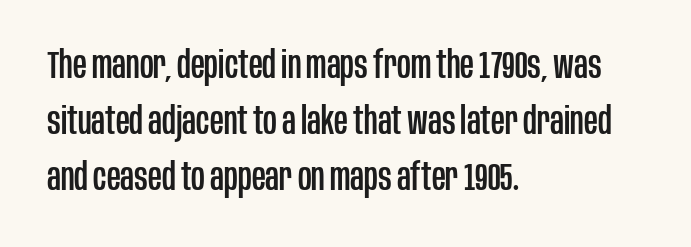
The image shows 38 px condensed sans-serif type, upright; set left-aligned, normal line spacing (1.47x), normal letter spacing, not underlined; low stroke contrast and a large x-height.
